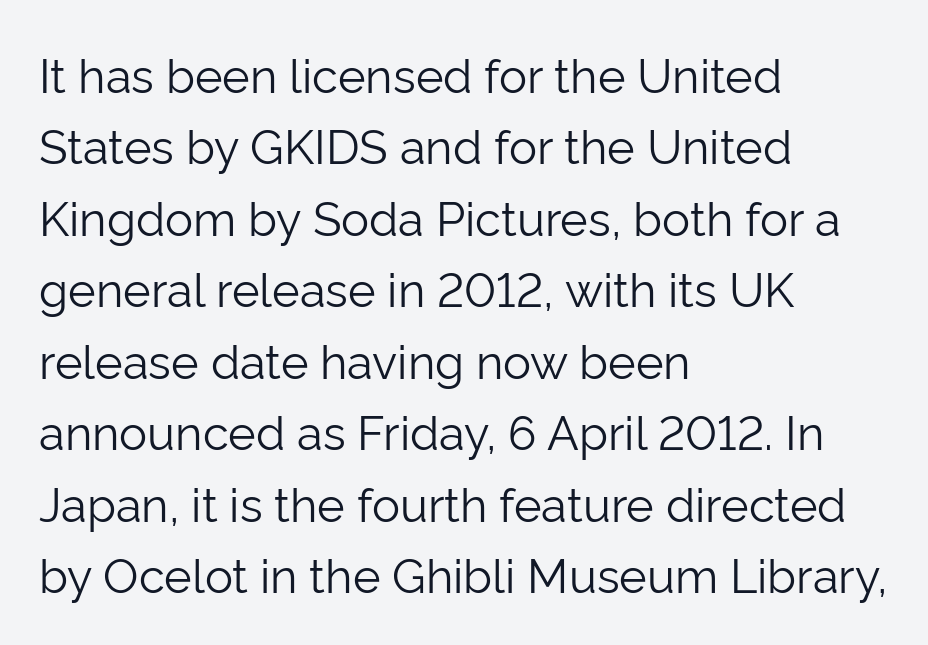
Q: Is the text bold? A: No.
Q: Is the text italic (slanted)? A: No, it is upright.
Q: Is the typeface a serif or a sans-serif typeface? A: Sans-serif.
Q: Is the text underlined? A: No.
Q: How is the paragraph aligned? A: Left-aligned.
Q: Is the spacing between letters normal or unusually wide? A: Normal.
Q: Is the spacing between lines tight, normal or loose? A: Normal.
Q: Width (condensed, normal, or wide)? A: Normal.
Q: Stroke contrast? A: Low.
Q: x-height? A: Medium.
Q: Monospaced? A: No.
